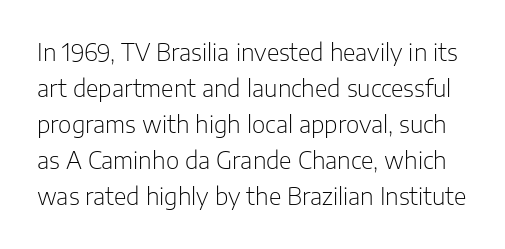
{"italic": "no", "bold": "no", "underline": "no", "line_spacing": "normal", "line_spacing_ratio": 1.57, "letter_spacing": "normal", "letter_spacing_em": 0.0, "glyph_px": 23}
